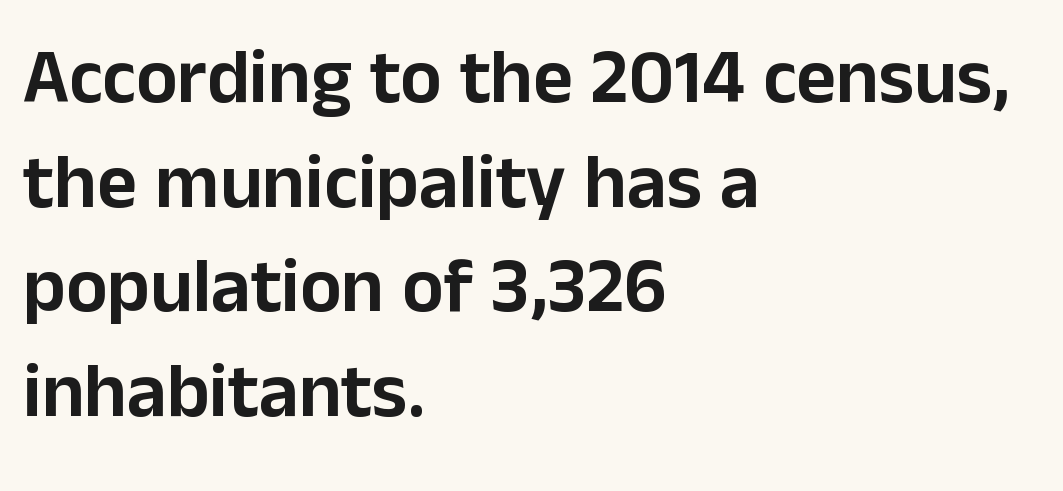
Rendered with straight, roman letterforms. Each word holds together tightly as a unit, with standard inter-letter gaps. Spacing verdict: proportional, widths tailored to each character. Is this a sans? Yes — the strokes have no serifs. The text block is weighted toward the left margin, trailing off unevenly rightward. Lines of text with bare space underneath.
